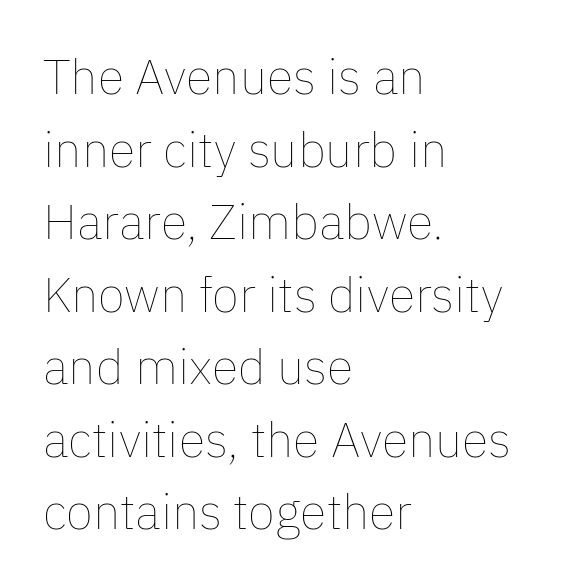
{"italic": "no", "bold": "no", "weight": "thin", "width": "normal", "stroke_contrast": "low", "x_height": "medium", "monospaced": "no", "underline": "no", "align": "left", "line_spacing": "normal", "line_spacing_ratio": 1.48, "letter_spacing": "normal", "letter_spacing_em": 0.0, "glyph_px": 49}
